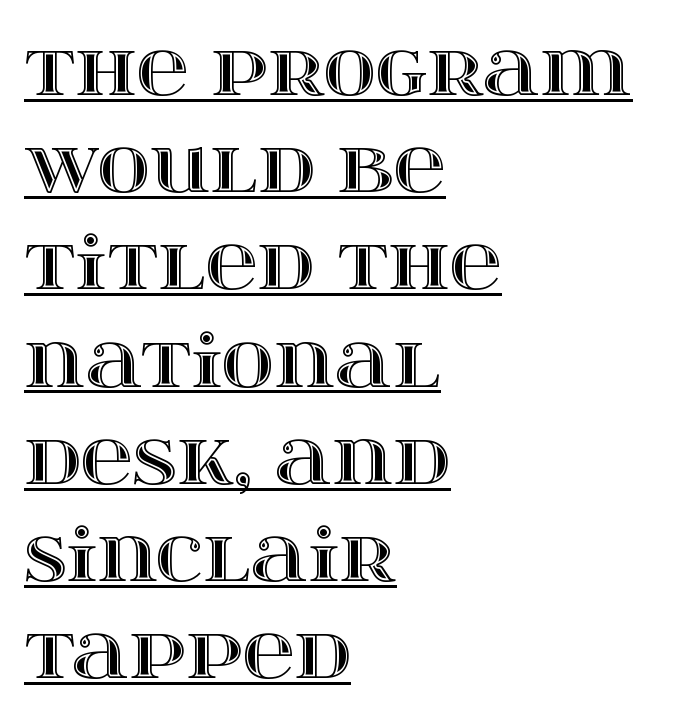
Q: Is the text italic (slanted)? A: No, it is upright.
Q: Is the text underlined? A: Yes.
Q: How is the paragraph aligned? A: Left-aligned.
Q: Is the spacing between letters normal or unusually wide? A: Normal.
Q: Is the spacing between lines tight, normal or loose? A: Normal.
Q: Width (condensed, normal, or wide)? A: Wide.
Q: x-height? A: Large.
Q: Monospaced? A: No.
